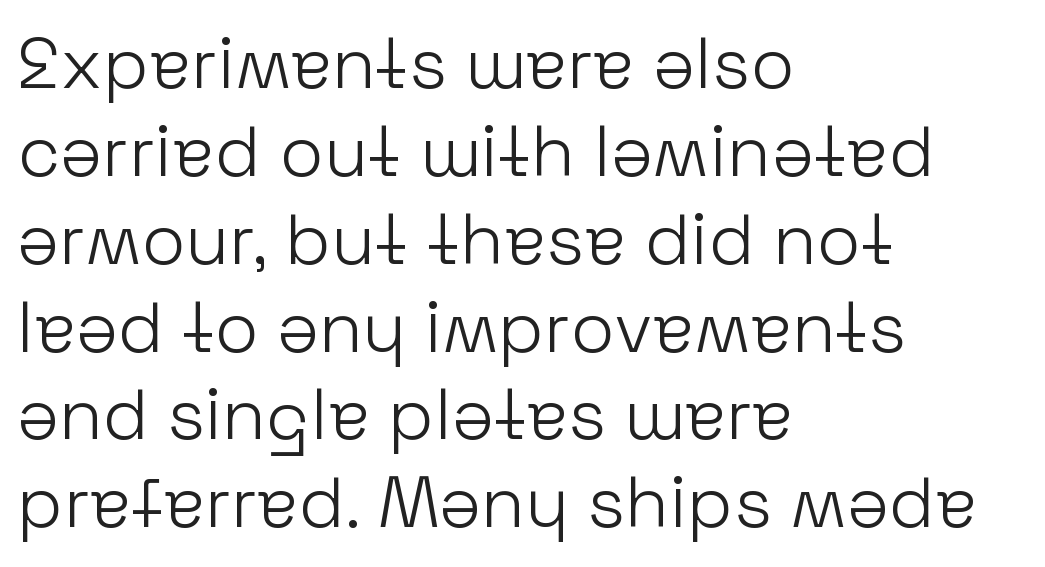
Think of a printed novel: that variable character pitch is what you see here. A quiet, ordinary-to-light weight characterises the typeface. Type style note: lacks serifs. A clean baseline with only descenders dipping below it.
